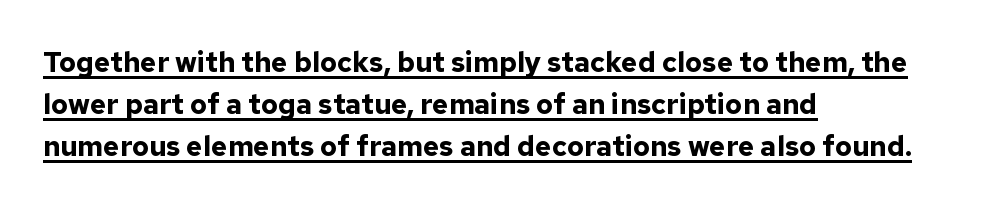
The image shows 28 px bold sans-serif type, upright; set left-aligned, normal line spacing (1.5x), normal letter spacing, underlined; low stroke contrast and a medium x-height.
